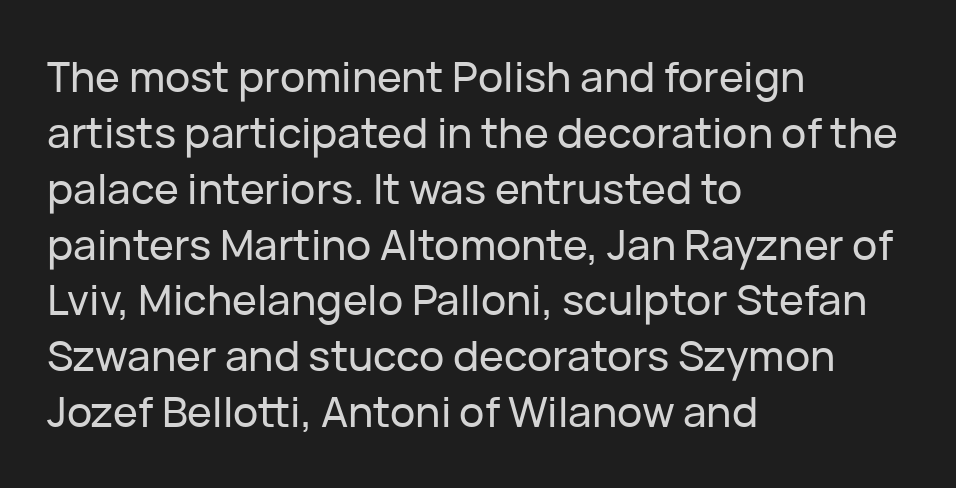
Notice how descenders clear the ascenders below comfortably — that's standard leading. Look at the bottom of the vertical strokes: they stop flat, with no serifs. Compared with typical body copy, the letter spacing here is the same. The rendering anchors every line to the left-hand side.
